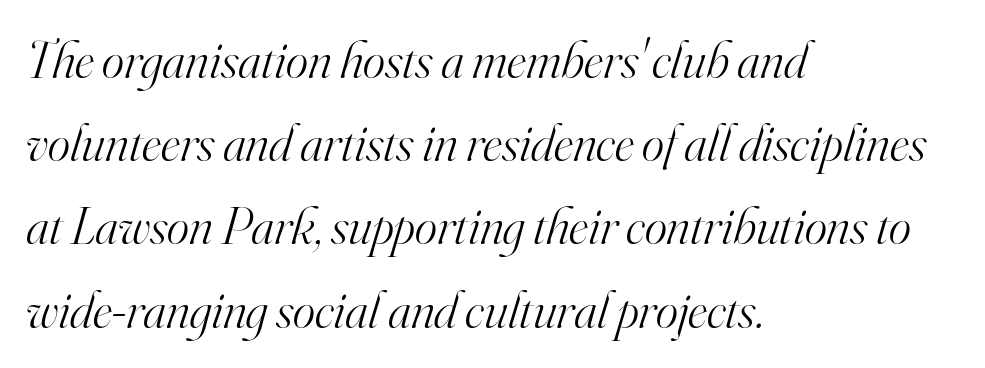
The glyphs in this specimen are seriffed. Letters rest on an invisible, unmarked baseline. Notice how descenders clear the ascenders below comfortably — that's standard leading. The line texture is even and compact thanks to regular tracking. The letters are slanted; this is an italic face.
